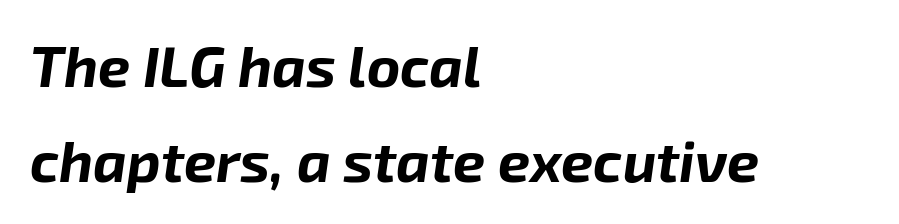
{"italic": "yes", "lean": "right", "slant_degrees": 8, "bold": "yes", "weight": "bold", "width": "normal", "stroke_contrast": "low", "x_height": "medium", "monospaced": "no", "underline": "no", "align": "left", "line_spacing": "normal", "line_spacing_ratio": 1.66, "letter_spacing": "normal", "letter_spacing_em": 0.0, "glyph_px": 57}
